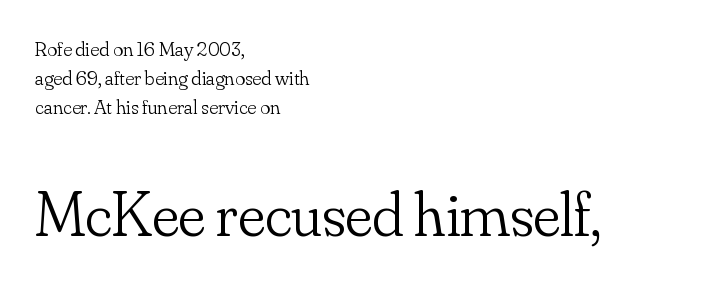
{"serif": "yes", "italic": "no", "bold": "no", "weight": "light", "width": "normal", "stroke_contrast": "low", "x_height": "small", "monospaced": "no", "underline": "no", "align": "left", "line_spacing": "normal", "line_spacing_ratio": 1.37, "letter_spacing": "normal", "letter_spacing_em": 0.0, "larger_block": "second", "size_ratio": 3.05, "glyph_px": 64}
